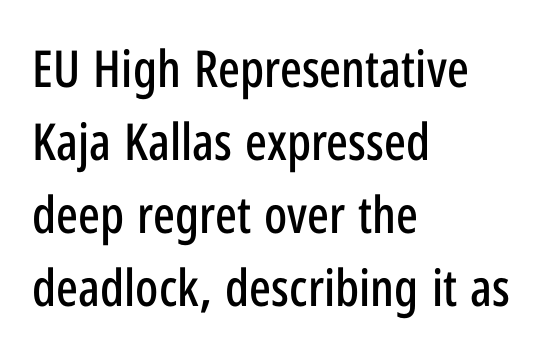
{"serif": "no", "italic": "no", "width": "condensed", "stroke_contrast": "low", "x_height": "medium", "monospaced": "no", "underline": "no", "align": "left", "line_spacing": "normal", "line_spacing_ratio": 1.43, "letter_spacing": "normal", "letter_spacing_em": 0.0, "glyph_px": 51}
